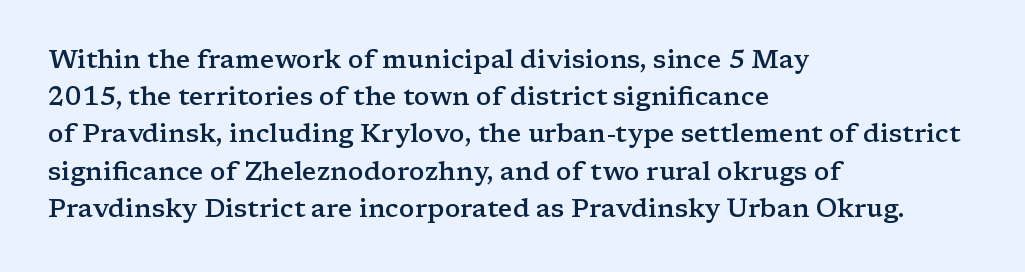
The image shows 26 px text type, upright; set left-aligned, normal line spacing (1.43x), normal letter spacing, not underlined.
